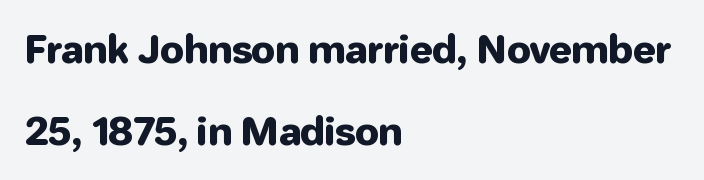
The image shows 38 px sans-serif type, upright; set left-aligned, loose line spacing (2.17x), normal letter spacing, not underlined; low stroke contrast and a medium x-height.
